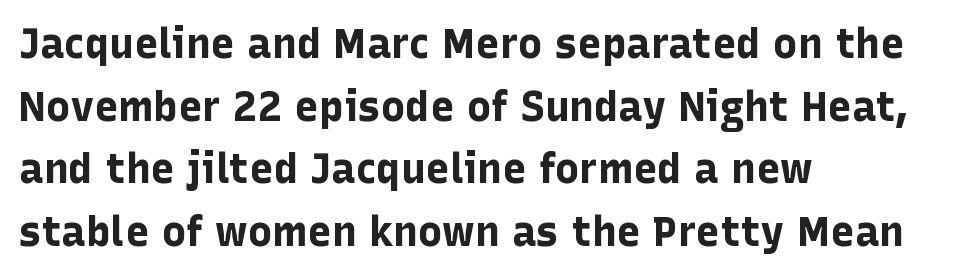
{"serif": "no", "italic": "no", "bold": "yes", "weight": "bold", "width": "normal", "stroke_contrast": "low", "x_height": "medium", "monospaced": "no", "underline": "no", "align": "left", "line_spacing": "normal", "line_spacing_ratio": 1.53, "letter_spacing": "normal", "letter_spacing_em": 0.0, "glyph_px": 41}
